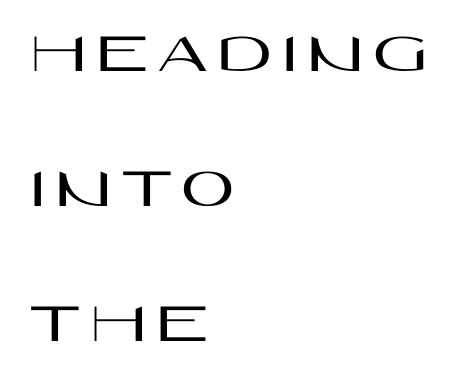
{"serif": "no", "italic": "no", "width": "wide", "stroke_contrast": "high", "x_height": "large", "monospaced": "no", "underline": "no", "align": "left", "line_spacing": "loose", "line_spacing_ratio": 2.33, "glyph_px": 58}
